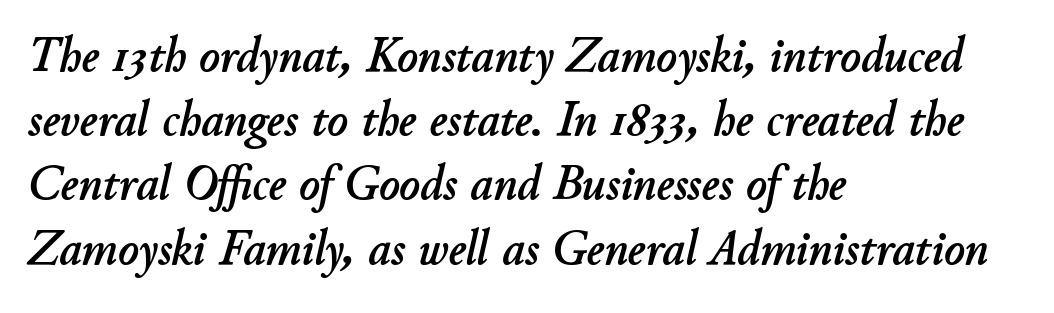
Q: Is the text italic (slanted)? A: Yes, it leans right by about 11 degrees.
Q: Is the text underlined? A: No.
Q: How is the paragraph aligned? A: Left-aligned.
Q: Is the spacing between letters normal or unusually wide? A: Normal.
Q: Is the spacing between lines tight, normal or loose? A: Normal.
Q: Width (condensed, normal, or wide)? A: Normal.
Q: Stroke contrast? A: Low.
Q: x-height? A: Small.
Q: Monospaced? A: No.
